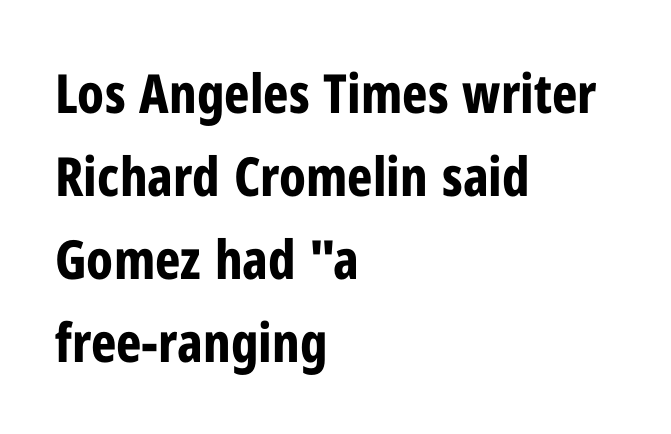
The image shows 54 px bold, condensed sans-serif type, upright; set left-aligned, normal line spacing (1.54x), normal letter spacing, not underlined; low stroke contrast and a medium x-height.
